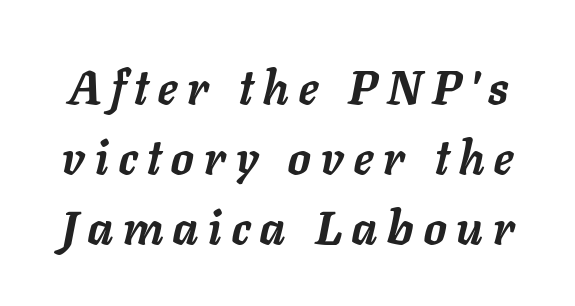
Note the varied advance widths — an 'i' is clearly narrower than an 'm'. The font's italic variant was chosen for this text. What's the leading like? Ordinary, nothing unusual. Glance below the letters and you will spot only blank space. Bold? Absolutely — the strokes are thick and heavy.
